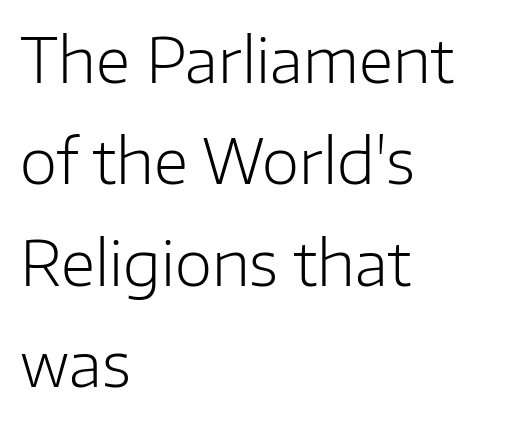
Q: Is the text bold? A: No.
Q: Is the text italic (slanted)? A: No, it is upright.
Q: Is the typeface a serif or a sans-serif typeface? A: Sans-serif.
Q: Is the text underlined? A: No.
Q: How is the paragraph aligned? A: Left-aligned.
Q: Is the spacing between letters normal or unusually wide? A: Normal.
Q: Is the spacing between lines tight, normal or loose? A: Normal.
Q: Width (condensed, normal, or wide)? A: Normal.
Q: Stroke contrast? A: Low.
Q: x-height? A: Medium.
Q: Monospaced? A: No.
